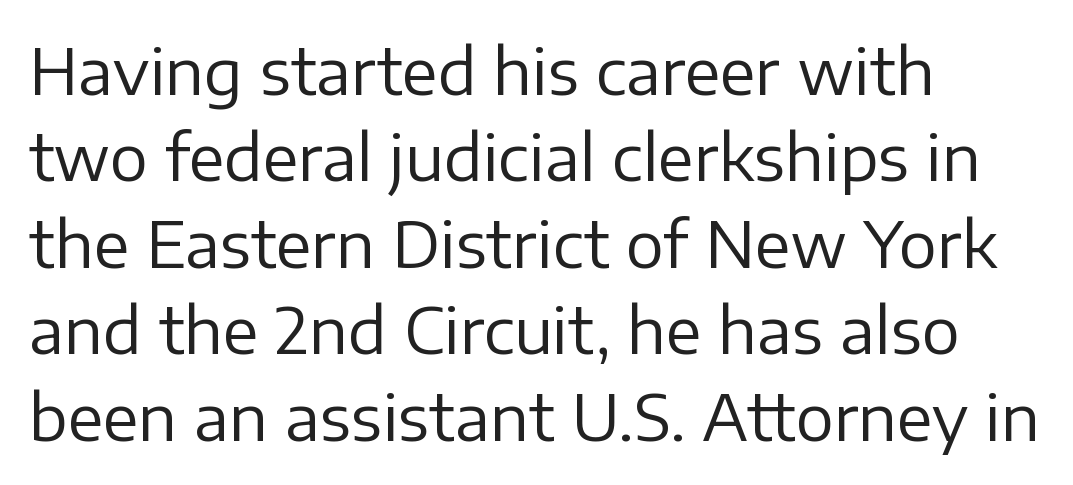
The image shows 64 px regular-weight sans-serif type, upright; set left-aligned, normal line spacing (1.35x), normal letter spacing, not underlined; low stroke contrast and a medium x-height.
